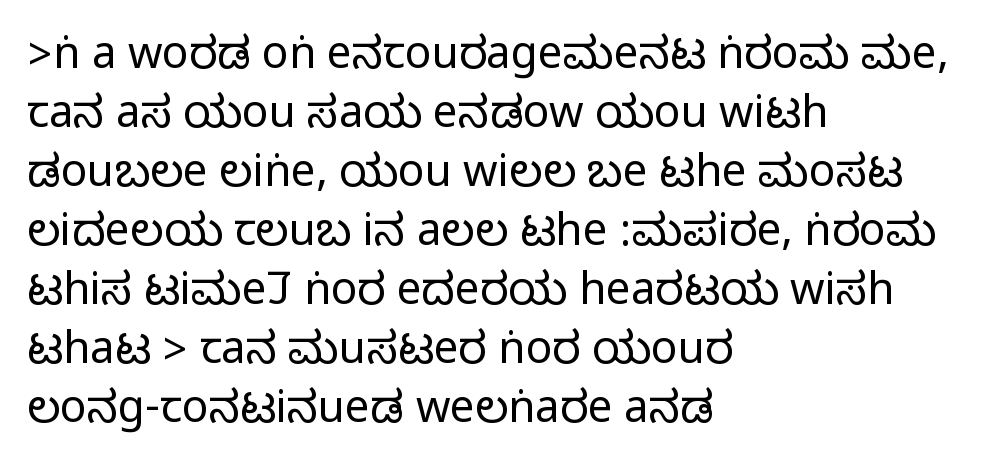
The image shows 44 px condensed sans-serif type, upright; set left-aligned, normal line spacing (1.34x), normal letter spacing, not underlined; medium stroke contrast.
